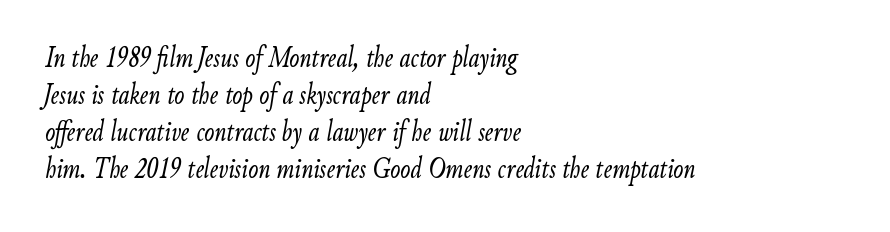
{"italic": "yes", "lean": "right", "slant_degrees": 9, "bold": "no", "weight": "light", "width": "condensed", "stroke_contrast": "low", "x_height": "small", "monospaced": "no", "underline": "no", "align": "left", "line_spacing_ratio": 1.23, "letter_spacing": "normal", "letter_spacing_em": 0.0, "glyph_px": 30}
